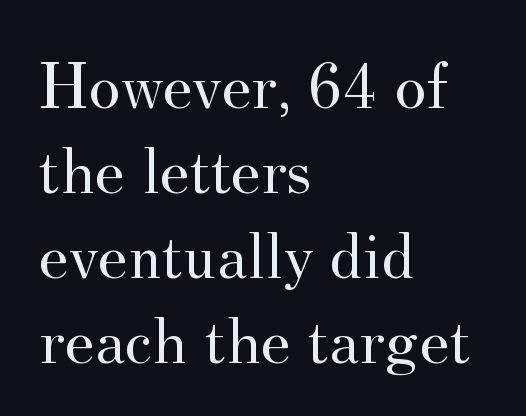
The image shows 68 px regular-weight serif type, upright; set left-aligned, normal line spacing (1.25x), normal letter spacing, not underlined; medium stroke contrast and a small x-height.
